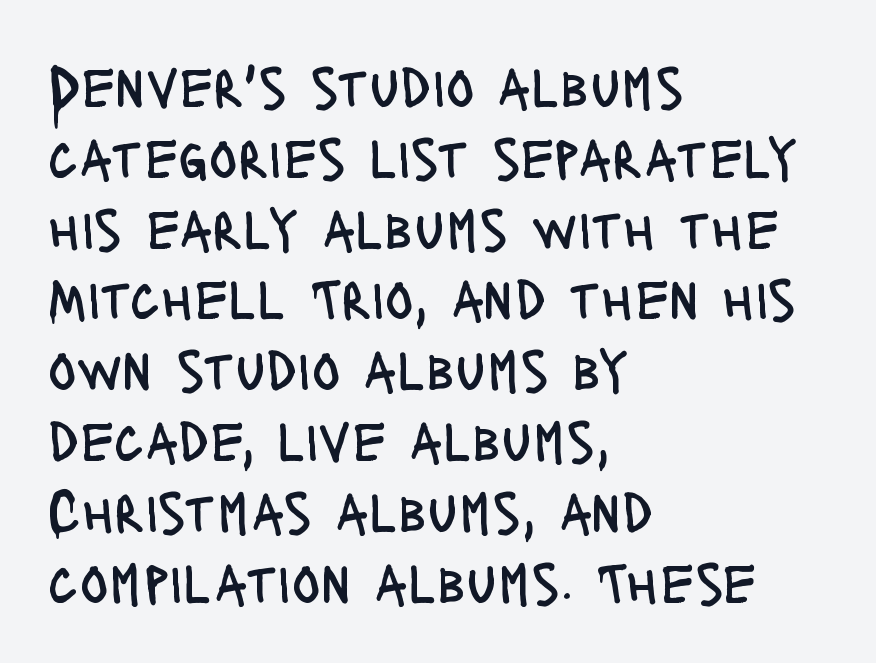
Serif or sans? Sans — the stroke terminals are bare. The rendering anchors every line to the left-hand side. When letters stand straight like this, we call the style roman or upright. A quiet, ordinary-to-light weight characterises the typeface. Words appear dense and cohesive because spacing is normal.
